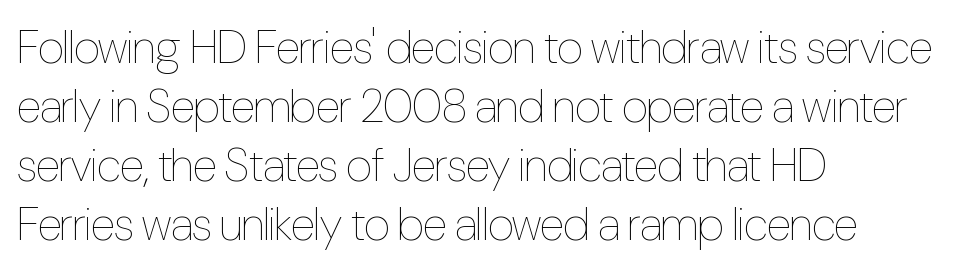
The image shows 46 px thin, condensed type, upright; set left-aligned, normal line spacing (1.28x), normal letter spacing, not underlined; low stroke contrast and a medium x-height.
